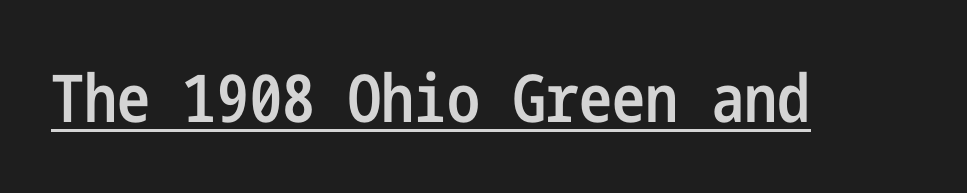
The image shows 66 px semibold, condensed sans-serif type, upright; set normal letter spacing, underlined; low stroke contrast and a medium x-height.
